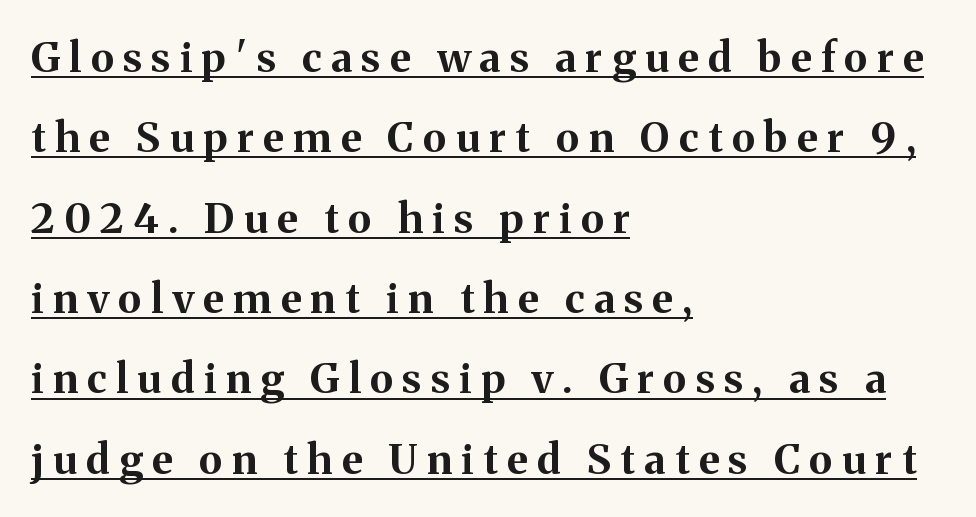
This sample carries an underscore along the baseline area. The typography opts for an upright posture over an oblique one. Horizontal bands of white between lines are thick stripes. I'd describe the lettering as bold — thick and assertive.
